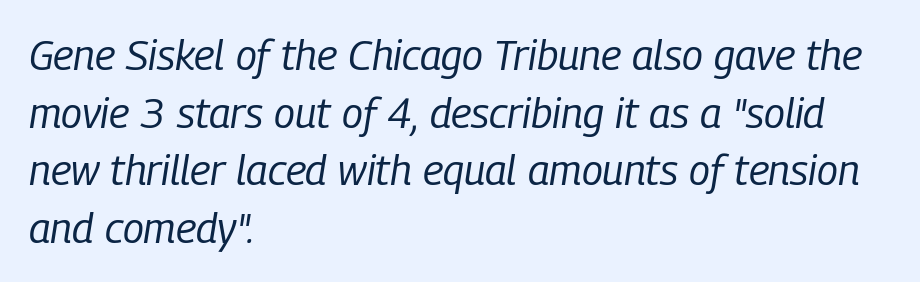
{"italic": "yes", "lean": "right", "slant_degrees": 9, "bold": "no", "weight": "regular", "width": "condensed", "stroke_contrast": "low", "x_height": "medium", "monospaced": "no", "underline": "no", "align": "left", "line_spacing": "normal", "line_spacing_ratio": 1.37, "letter_spacing": "normal", "letter_spacing_em": 0.0, "glyph_px": 42}
